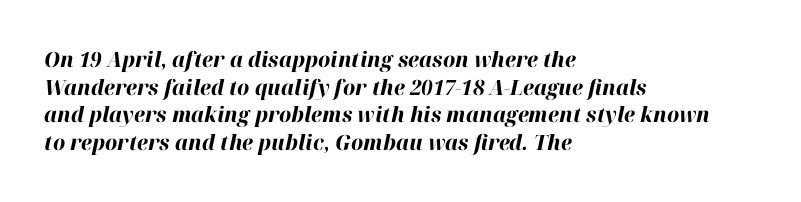
In terms of posture, this sample is oblique. Stroke thickness is high; the sample reads as a true bold. Typeset ragged right — the left edge is the straight one. How are the letters spaced? Ordinarily, with no added tracking. Clear beneath every line of the passage. Leading: standard.
